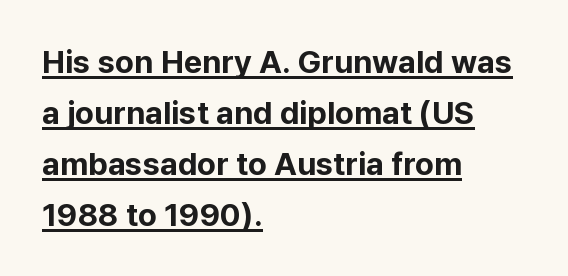
{"serif": "no", "italic": "no", "bold": "yes", "weight": "bold", "width": "normal", "stroke_contrast": "low", "x_height": "medium", "monospaced": "no", "underline": "yes", "align": "left", "line_spacing": "normal", "line_spacing_ratio": 1.59, "letter_spacing": "normal", "letter_spacing_em": 0.0, "glyph_px": 32}
